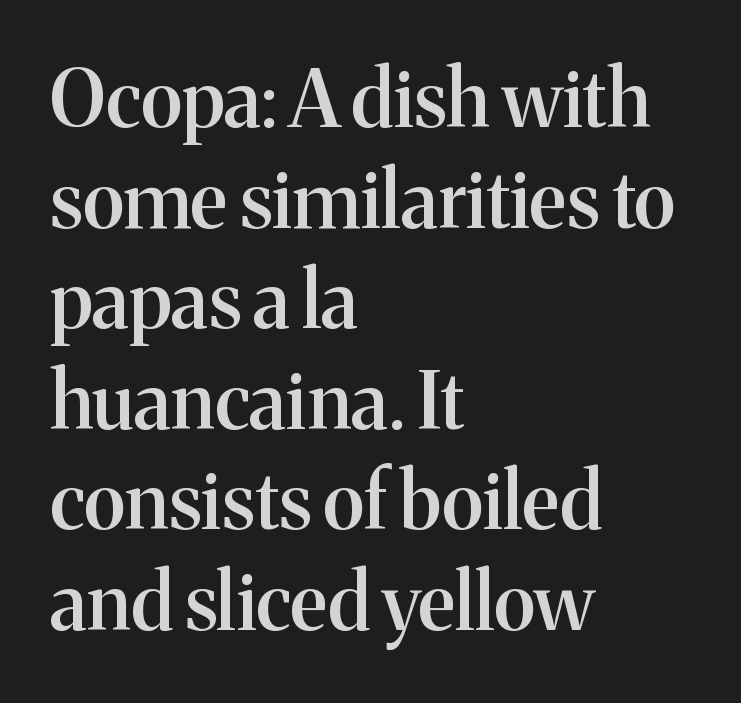
The image shows 78 px semibold serif type, upright; set left-aligned, normal line spacing (1.29x), normal letter spacing, not underlined; medium stroke contrast and a medium x-height.
